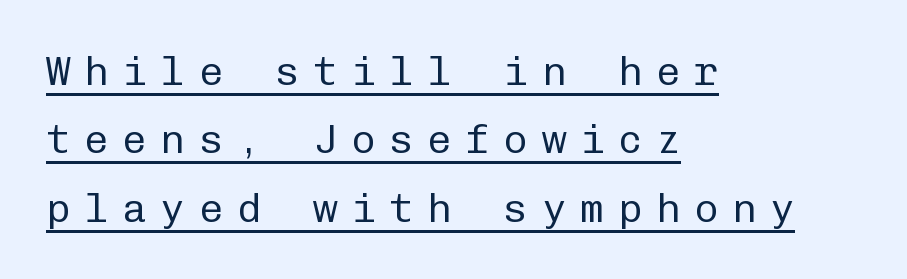
Inter-character spacing is expanded well beyond the font's built-in metrics. Tall strokes in this sample are plumb rather than angled. Heaviness? Minimal to ordinary, like unemphasized prose. A continuous stroke trails under the words, as in a hyperlink. This sample has the even, mechanical cadence of fixed-width lettering. Classification — sans serif.
